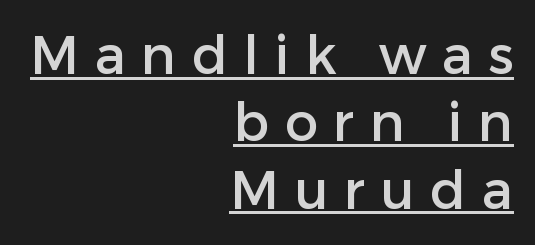
{"serif": "no", "italic": "no", "width": "normal", "stroke_contrast": "low", "x_height": "medium", "monospaced": "no", "underline": "yes", "align": "right", "line_spacing": "normal", "line_spacing_ratio": 1.27, "letter_spacing": "wide", "letter_spacing_em": 0.29, "glyph_px": 53}
